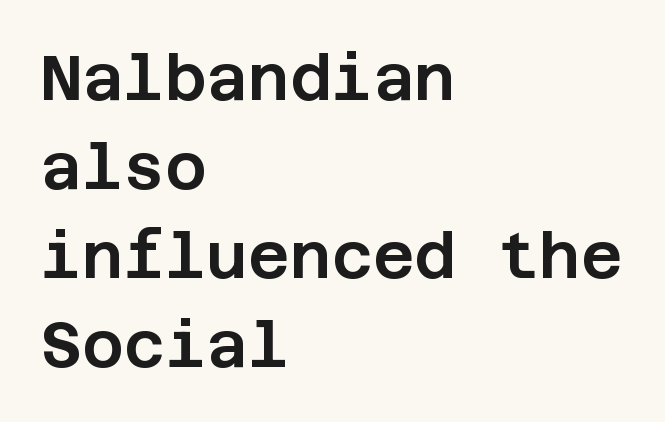
{"serif": "no", "italic": "no", "width": "normal", "stroke_contrast": "low", "x_height": "large", "underline": "no", "align": "left", "line_spacing": "normal", "line_spacing_ratio": 1.39, "letter_spacing": "normal", "letter_spacing_em": 0.0, "glyph_px": 64}
